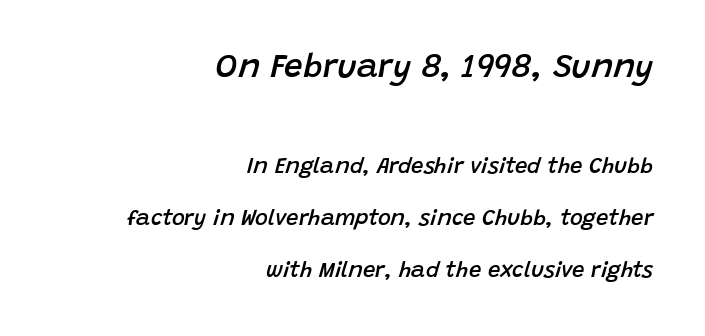
{"italic": "yes", "lean": "right", "slant_degrees": 15, "bold": "semi", "weight": "semibold", "width": "normal", "stroke_contrast": "low", "x_height": "large", "monospaced": "no", "underline": "no", "align": "right", "line_spacing": "loose", "line_spacing_ratio": 2.36, "letter_spacing": "normal", "letter_spacing_em": 0.0, "larger_block": "first", "size_ratio": 1.5, "glyph_px": 33}
